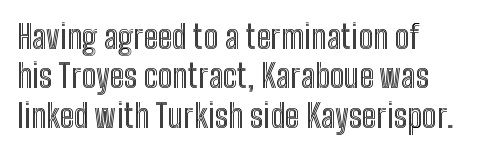
The rendering uses natural spacing where letterforms have individual widths. The typography opts for an upright posture over an oblique one. Default kerning and tracking; the words read as compact shapes. The glyphs are unaccompanied by any horizontal stroke below them.
